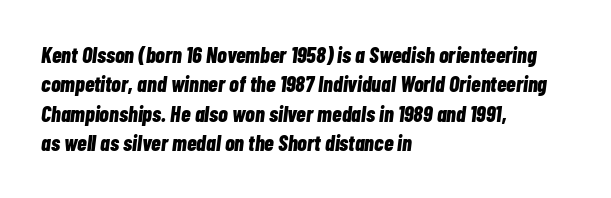
{"italic": "yes", "lean": "right", "slant_degrees": 7, "bold": "yes", "underline": "no", "align": "left", "line_spacing": "normal", "line_spacing_ratio": 1.34, "letter_spacing": "normal", "letter_spacing_em": 0.0, "glyph_px": 22}
